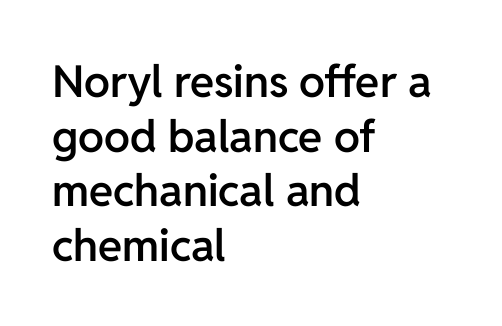
The image shows 44 px semibold sans-serif type, upright; set left-aligned, line spacing 1.24x, normal letter spacing, not underlined; low stroke contrast and a medium x-height.
